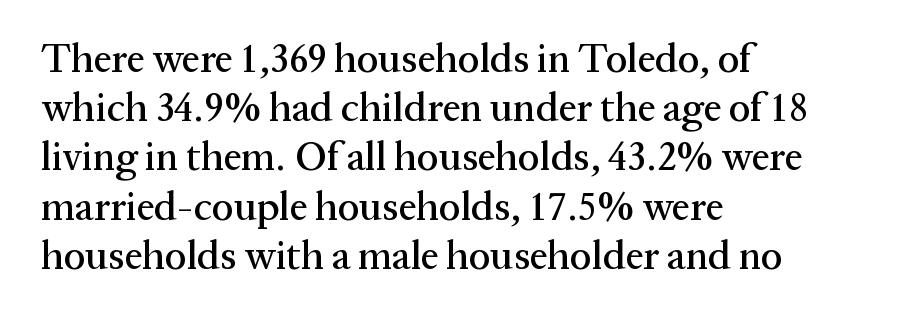
Q: Is the text italic (slanted)? A: No, it is upright.
Q: Is the typeface a serif or a sans-serif typeface? A: Serif.
Q: Is the text underlined? A: No.
Q: How is the paragraph aligned? A: Left-aligned.
Q: Is the spacing between letters normal or unusually wide? A: Normal.
Q: Width (condensed, normal, or wide)? A: Normal.
Q: Stroke contrast? A: Medium.
Q: x-height? A: Medium.
Q: Monospaced? A: No.
